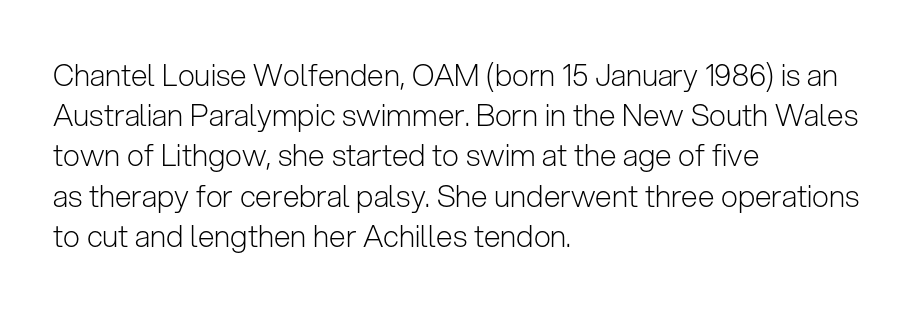
Q: Is the text bold? A: No.
Q: Is the text italic (slanted)? A: No, it is upright.
Q: Is the typeface a serif or a sans-serif typeface? A: Sans-serif.
Q: Is the text underlined? A: No.
Q: How is the paragraph aligned? A: Left-aligned.
Q: Is the spacing between letters normal or unusually wide? A: Normal.
Q: Is the spacing between lines tight, normal or loose? A: Normal.
Q: Width (condensed, normal, or wide)? A: Normal.
Q: Stroke contrast? A: Low.
Q: x-height? A: Medium.
Q: Monospaced? A: No.
